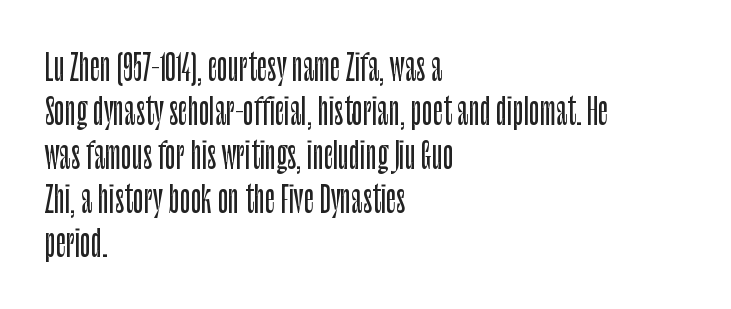
Q: Is the text italic (slanted)? A: No, it is upright.
Q: Is the typeface a serif or a sans-serif typeface? A: Sans-serif.
Q: Is the text underlined? A: No.
Q: How is the paragraph aligned? A: Left-aligned.
Q: Is the spacing between letters normal or unusually wide? A: Normal.
Q: Is the spacing between lines tight, normal or loose? A: Normal.
Q: Width (condensed, normal, or wide)? A: Condensed.
Q: Stroke contrast? A: Low.
Q: x-height? A: Large.
Q: Monospaced? A: No.
